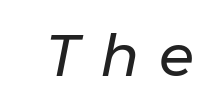
The face used here is proportionally spaced, like ordinary book or web type. Decoration check: the copy has no underline. Compared with typical body copy, the letter spacing here is much looser. You can tell it's italic because the verticals aren't actually vertical. This is not heavy type; no bold has been used.
